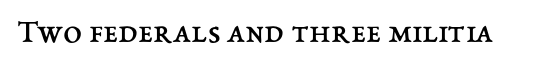
{"italic": "no", "bold": "no", "weight": "regular", "width": "normal", "stroke_contrast": "medium", "x_height": "medium", "monospaced": "no", "underline": "no", "letter_spacing": "normal", "letter_spacing_em": 0.0, "glyph_px": 34}
